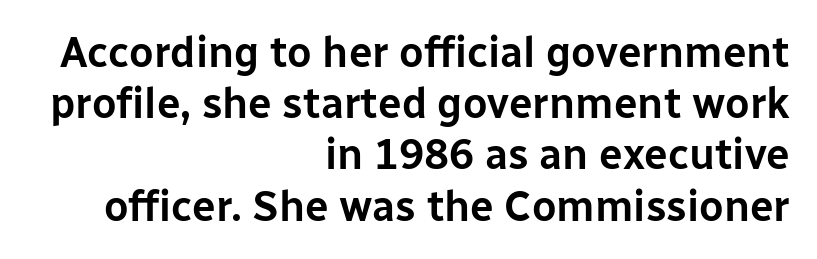
The image shows 42 px sans-serif type, upright; set right-aligned, line spacing 1.22x, normal letter spacing, not underlined; low stroke contrast and a medium x-height.
